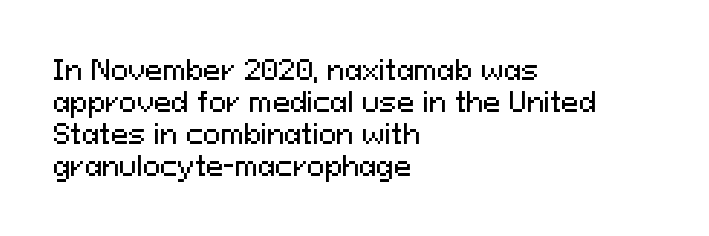
Standard letterfit; no display-style spreading of the glyphs. The string is rendered with underlining switched off. Compared with a centered layout, this one pins lines to the left instead. Vertical strokes here are truly vertical.
